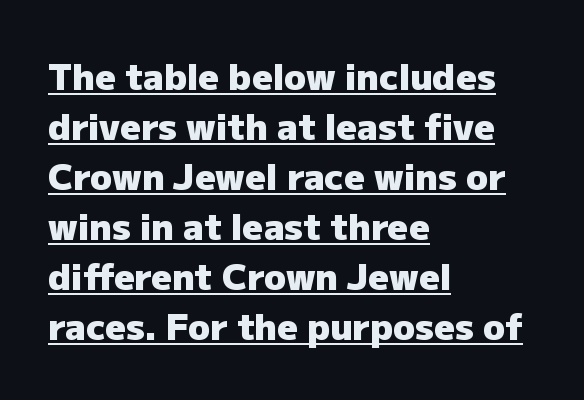
The sample has been set heavy, in full bold. Notice how descenders clear the ascenders below comfortably — that's standard leading. A typesetter would call this proportional, since set widths differ per character. Caption: multi-line text, flush left, ragged right. In terms of letterform style, serifs are entirely absent.
